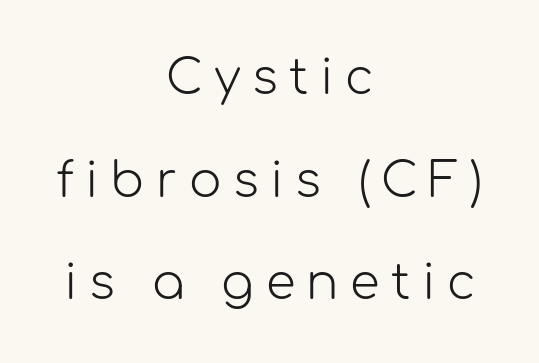
The lines are spread far apart with generous leading. Inter-character spacing is expanded well beyond the font's built-in metrics. Stems here are at most as thick as an everyday book face. No feet cap the strokes, marking this as sans-serif type. Here the designer chose a conventional face with non-uniform glyph widths.
